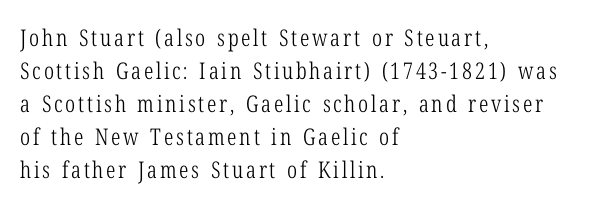
Stems and bowls with no extra thickness — not bold. The space beneath each line is pristine and unruled. The rendering uses a moderate line-height, typical for paragraphs. Rendered with straight, roman letterforms.
